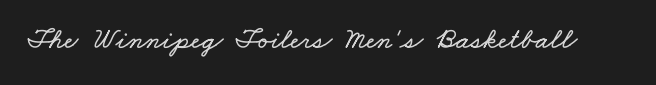
Letter spacing: default. Note the varied advance widths — an 'i' is clearly narrower than an 'm'. Plain, unruled lines of type.
